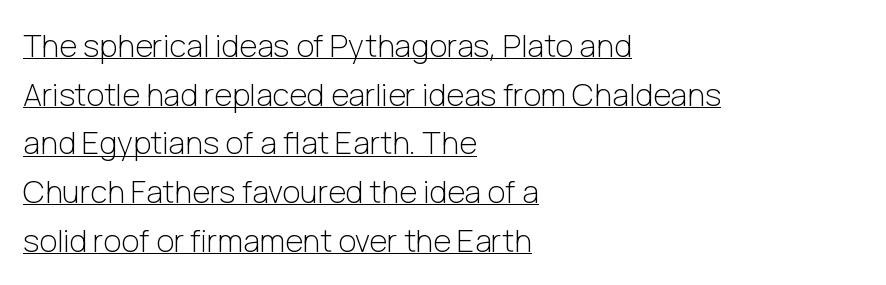
{"serif": "no", "italic": "no", "bold": "no", "weight": "light", "width": "normal", "stroke_contrast": "low", "x_height": "medium", "monospaced": "no", "underline": "yes", "align": "left", "line_spacing": "normal", "line_spacing_ratio": 1.57, "letter_spacing": "normal", "letter_spacing_em": 0.0, "glyph_px": 31}
